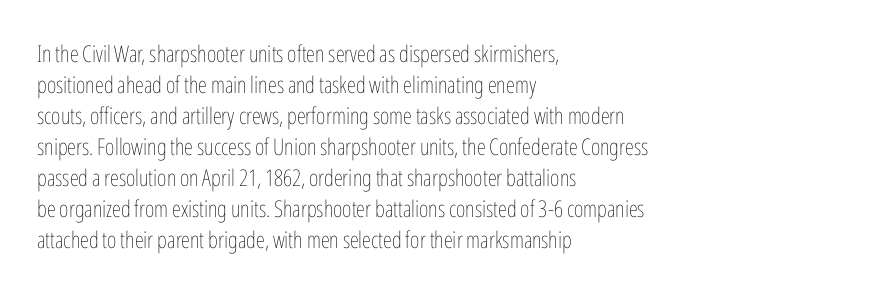
Q: Is the text bold? A: No.
Q: Is the text italic (slanted)? A: No, it is upright.
Q: Is the text underlined? A: No.
Q: How is the paragraph aligned? A: Left-aligned.
Q: Is the spacing between letters normal or unusually wide? A: Normal.
Q: Is the spacing between lines tight, normal or loose? A: Normal.
